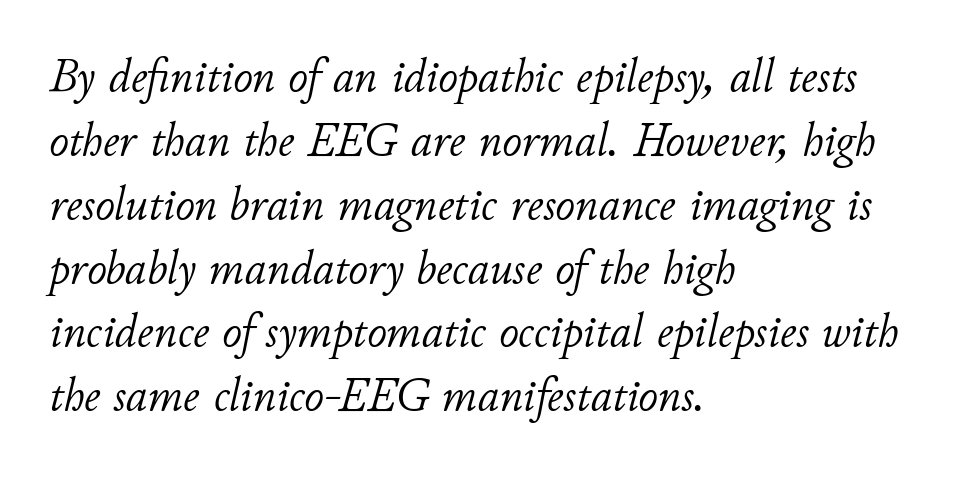
Q: Is the text bold? A: No.
Q: Is the text italic (slanted)? A: Yes, it leans right by about 11 degrees.
Q: Is the text underlined? A: No.
Q: How is the paragraph aligned? A: Left-aligned.
Q: Is the spacing between letters normal or unusually wide? A: Normal.
Q: Is the spacing between lines tight, normal or loose? A: Normal.
Q: Width (condensed, normal, or wide)? A: Normal.
Q: Stroke contrast? A: Low.
Q: x-height? A: Small.
Q: Monospaced? A: No.
